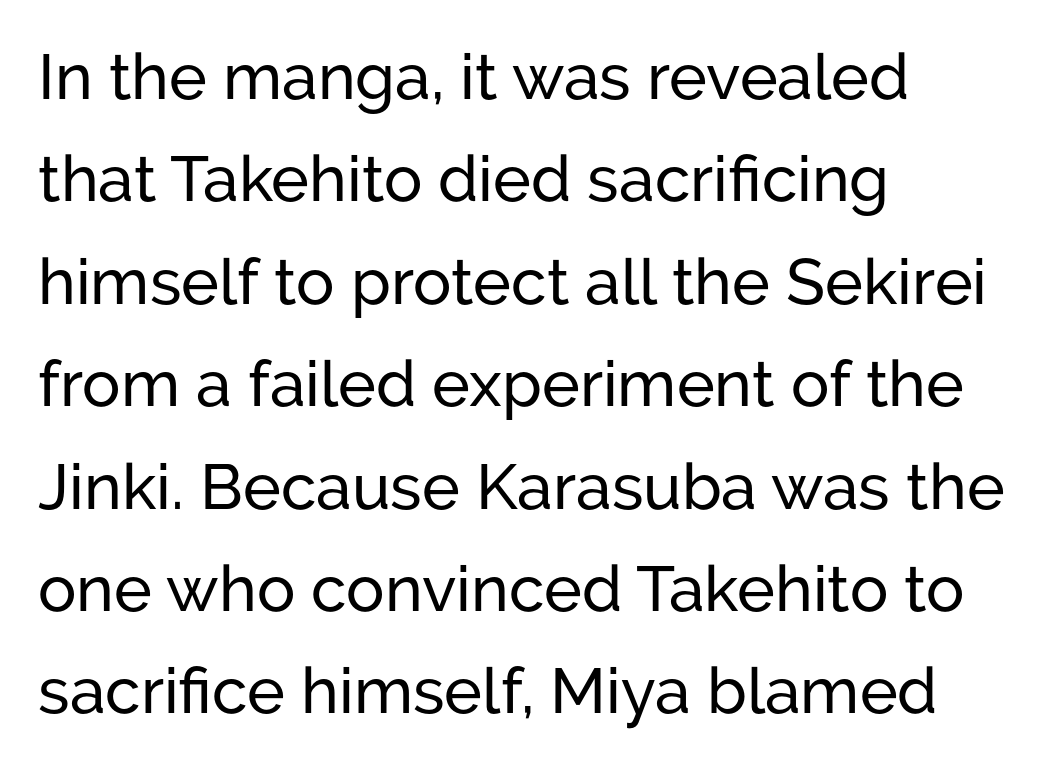
The image shows 64 px sans-serif type, upright; set left-aligned, normal line spacing (1.6x), normal letter spacing, not underlined; low stroke contrast and a medium x-height.
